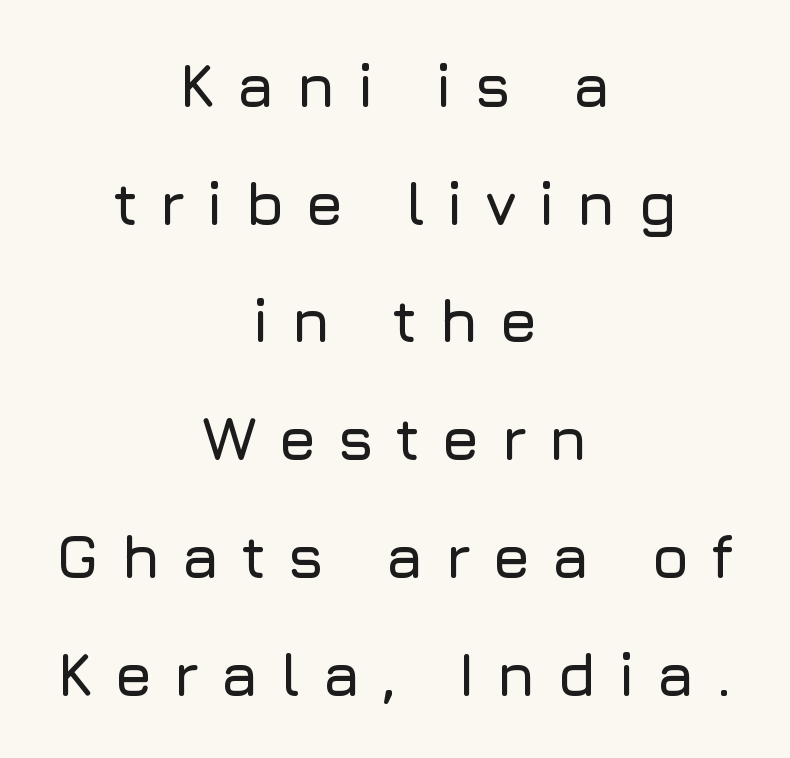
This sample has the flowing, uneven cadence of proportional lettering. Vertical spacing — loose. Rendered with straight, roman letterforms. The foot of each line stays bare and open. The rendering inserts visible extra space after every character.
